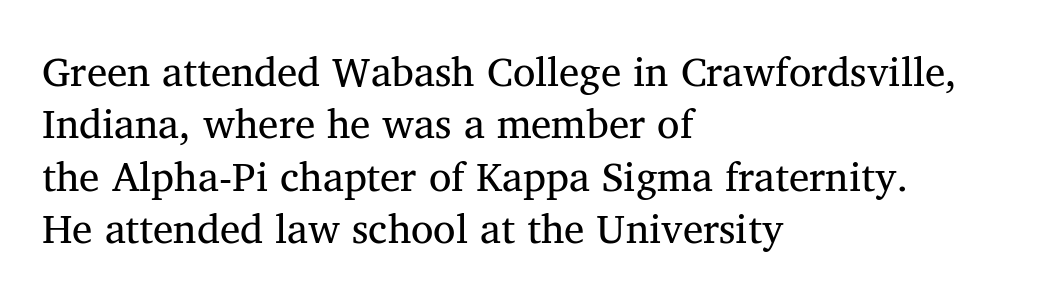
Q: Is the text bold? A: No.
Q: Is the text italic (slanted)? A: No, it is upright.
Q: Is the typeface a serif or a sans-serif typeface? A: Serif.
Q: Is the text underlined? A: No.
Q: How is the paragraph aligned? A: Left-aligned.
Q: Is the spacing between letters normal or unusually wide? A: Normal.
Q: Is the spacing between lines tight, normal or loose? A: Normal.
Q: Width (condensed, normal, or wide)? A: Normal.
Q: Stroke contrast? A: Medium.
Q: x-height? A: Medium.
Q: Monospaced? A: No.
